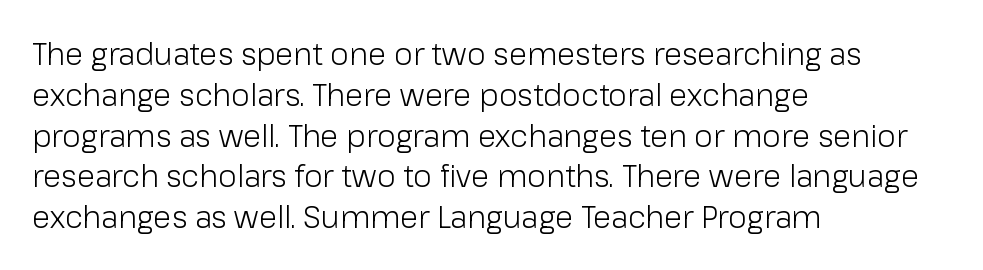
The image shows 30 px light sans-serif type, upright; set left-aligned, normal line spacing (1.36x), normal letter spacing, not underlined; low stroke contrast and a medium x-height.
